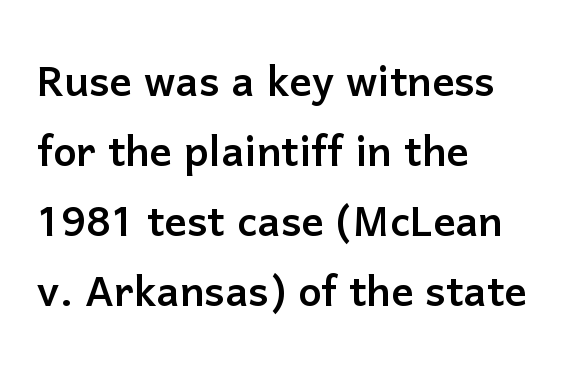
The image shows 55 px sans-serif type, upright; set left-aligned, normal line spacing (1.27x), normal letter spacing, not underlined; low stroke contrast and a medium x-height.
